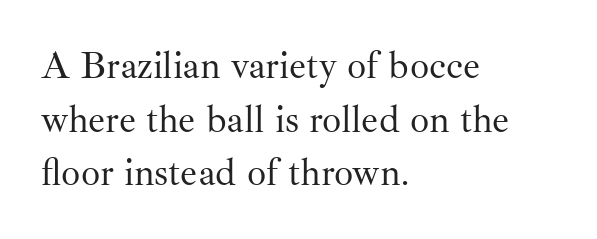
Q: Is the text bold? A: No.
Q: Is the text italic (slanted)? A: No, it is upright.
Q: Is the typeface a serif or a sans-serif typeface? A: Serif.
Q: Is the text underlined? A: No.
Q: How is the paragraph aligned? A: Left-aligned.
Q: Is the spacing between letters normal or unusually wide? A: Normal.
Q: Is the spacing between lines tight, normal or loose? A: Normal.
Q: Width (condensed, normal, or wide)? A: Normal.
Q: Stroke contrast? A: Medium.
Q: x-height? A: Small.
Q: Monospaced? A: No.
